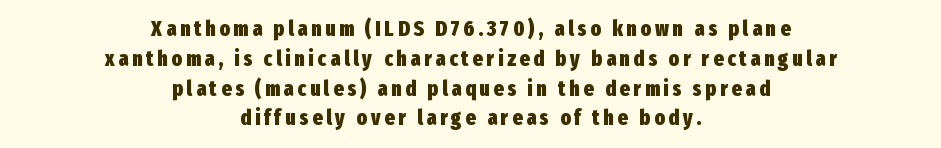
{"italic": "no", "bold": "yes", "underline": "no", "align": "center", "line_spacing": "normal", "line_spacing_ratio": 1.42, "glyph_px": 21}
